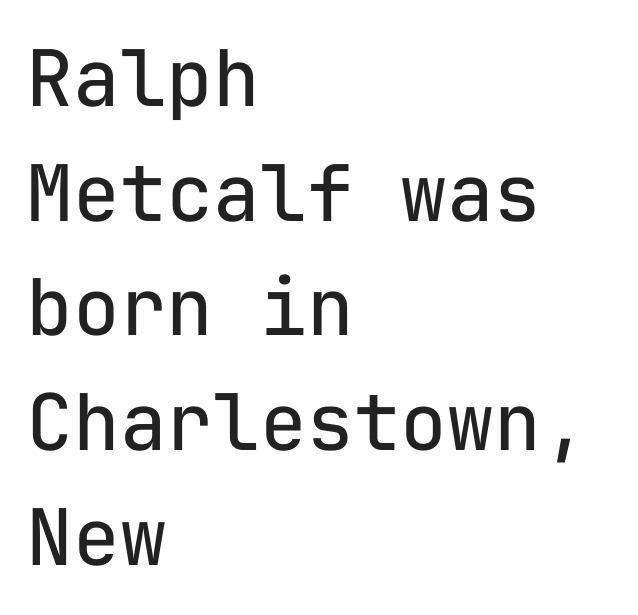
The image shows 78 px regular-weight sans-serif type, upright, monospaced; set left-aligned, normal line spacing (1.47x), normal letter spacing, not underlined; low stroke contrast and a medium x-height.
